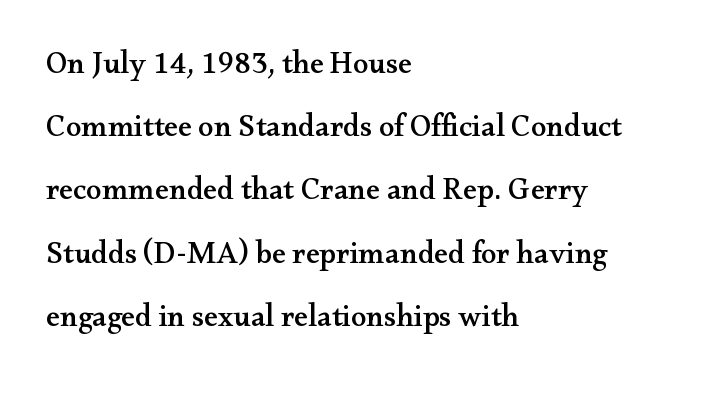
Vertical spacing — loose. How are the letters spaced? Ordinarily, with no added tracking. Does the copy run flush right? No — it runs flush left. Ascenders rise straight up at ninety degrees. Regarding serifs, this sample has them.
